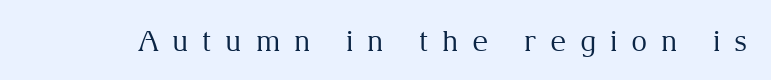
{"serif": "yes", "italic": "no", "bold": "no", "weight": "regular", "width": "normal", "stroke_contrast": "medium", "x_height": "medium", "monospaced": "no", "underline": "no", "letter_spacing": "wide", "letter_spacing_em": 0.49, "glyph_px": 28}
